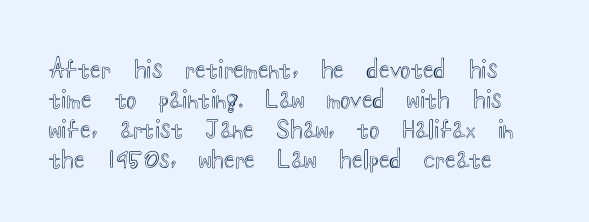
The image shows 23 px text type, upright; set normal line spacing (1.3x), normal letter spacing, not underlined.
